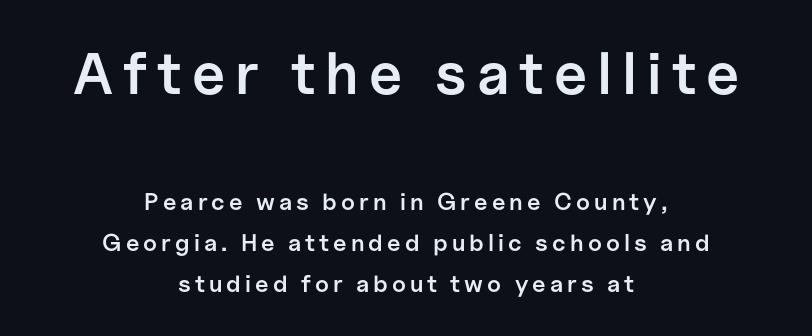
{"serif": "no", "italic": "no", "bold": "semi", "weight": "semibold", "width": "normal", "stroke_contrast": "low", "x_height": "medium", "monospaced": "no", "underline": "no", "align": "center", "line_spacing_ratio": 1.72, "larger_block": "first", "size_ratio": 2.46, "glyph_px": 59}
